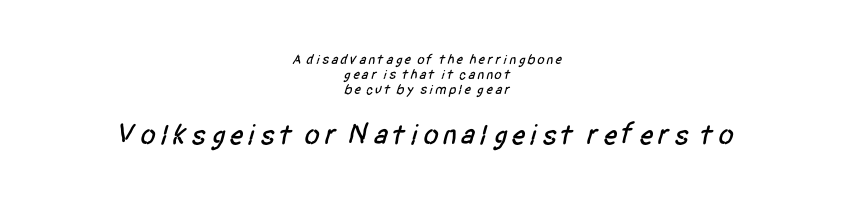
{"serif": "no", "width": "condensed", "stroke_contrast": "low", "x_height": "large", "monospaced": "no", "underline": "no", "align": "center", "line_spacing": "tight", "line_spacing_ratio": 1.06, "larger_block": "second", "size_ratio": 2.07, "glyph_px": 29}
